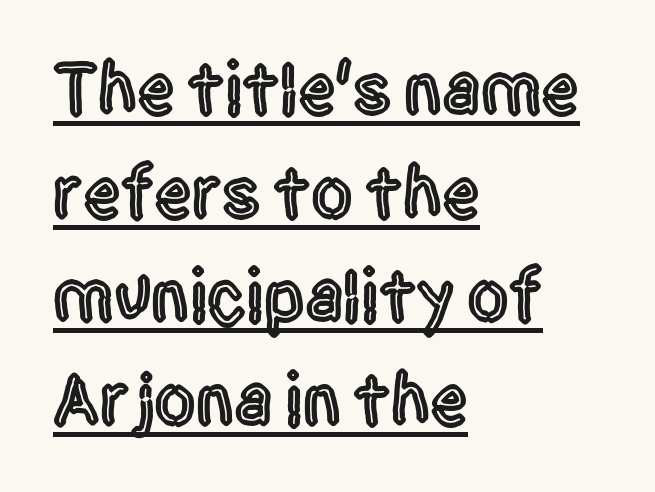
Somebody hit Ctrl+U on this one — the words are underlined. These lines are set flush left with a ragged right edge. The face used here is a sans, in the tradition of grotesques and geometrics. Characters remain perfectly vertical along every line.
